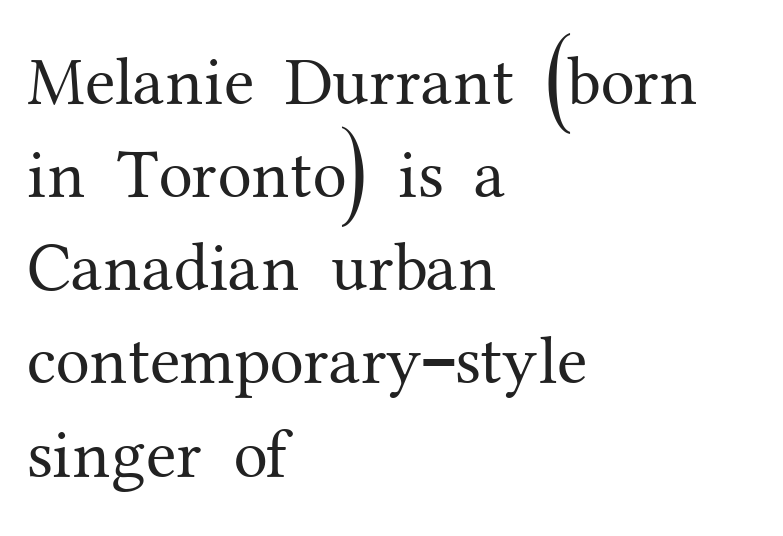
The image shows 69 px regular-weight serif type, upright; set left-aligned, normal line spacing (1.35x), normal letter spacing, not underlined; medium stroke contrast and a medium x-height.
